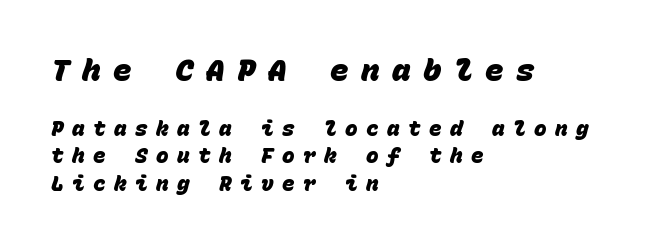
Whoever set this made the first block the dominant, larger element. Nothing sits at the stroke ends, so this counts as sans-serif. You could count columns in this text — the font is strictly monospaced. Tracking value appears strongly positive — letters spread wide.
